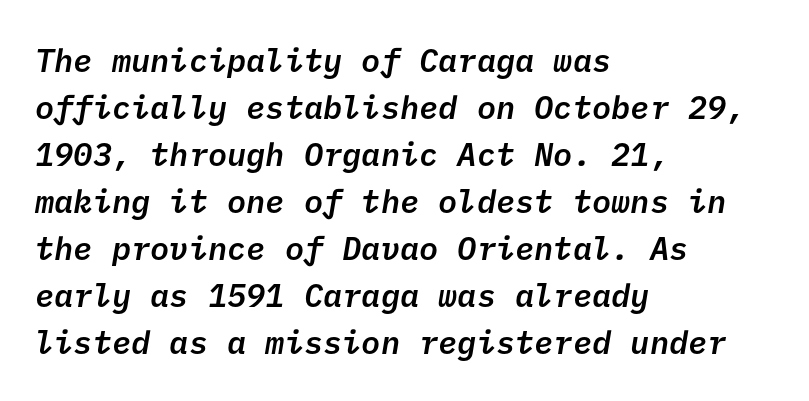
The tracking reads as untouched default to a designer's eye. Caption: semibold face, moderately heavy strokes. Beneath every word, the page is bare. In terms of letterform style, serifs are entirely absent.
